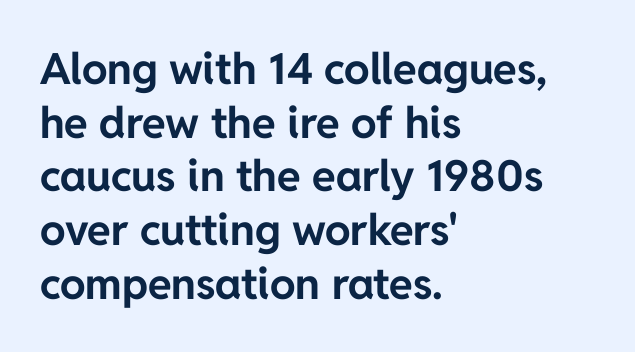
{"serif": "no", "italic": "no", "bold": "yes", "weight": "bold", "width": "normal", "stroke_contrast": "low", "x_height": "medium", "monospaced": "no", "underline": "no", "align": "left", "line_spacing": "normal", "line_spacing_ratio": 1.25, "letter_spacing": "normal", "letter_spacing_em": 0.0, "glyph_px": 43}
